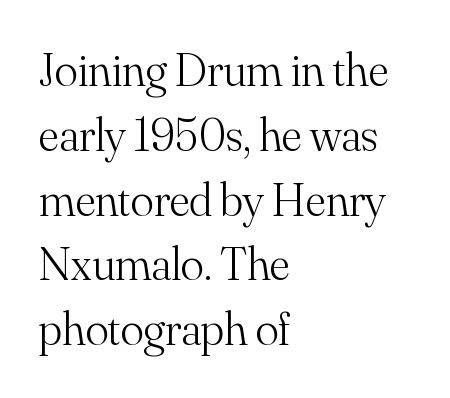
The image shows 48 px light serif type, upright; set left-aligned, normal line spacing (1.35x), normal letter spacing, not underlined; medium stroke contrast and a small x-height.
